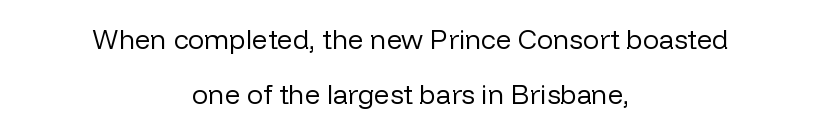
These lines stack symmetrically, like a column narrowing and widening about its center. The rendering uses a large line-height, opening up the rows. If you drew a line through each stem, it would be perfectly vertical. Think standard paragraph weight, or any step lighter than that.
